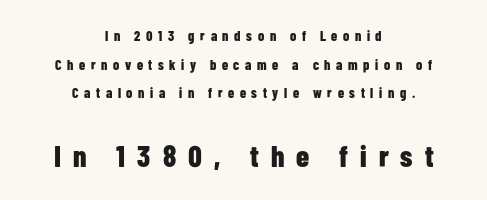
{"serif": "no", "italic": "no", "bold": "yes", "weight": "bold", "width": "condensed", "stroke_contrast": "low", "x_height": "medium", "monospaced": "no", "underline": "no", "align": "center", "line_spacing": "loose", "line_spacing_ratio": 2.04, "letter_spacing": "wide", "letter_spacing_em": 0.4, "larger_block": "second", "size_ratio": 2.14, "glyph_px": 30}
